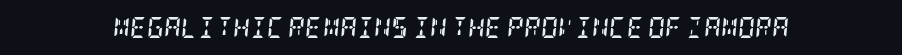
{"italic": "yes", "lean": "right", "slant_degrees": 5, "bold": "yes", "underline": "no", "letter_spacing": "normal", "letter_spacing_em": 0.0, "glyph_px": 21}
